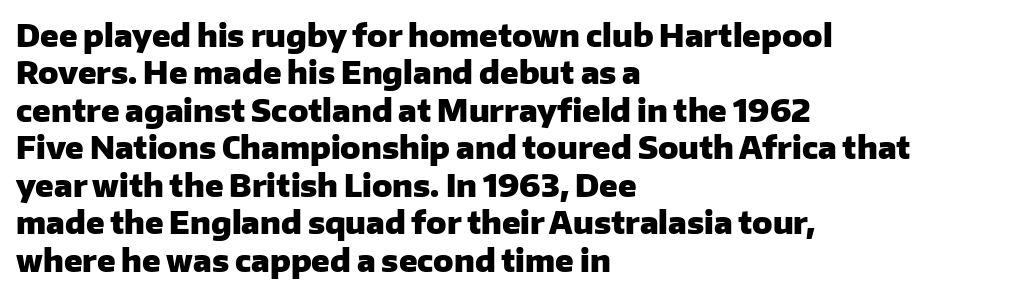
Strokes here are thick enough to call this a true bold. Compared with a centered layout, this one pins lines to the left instead. Examine the stroke ends and you'll find no serifs. Vertical spacing — default.
